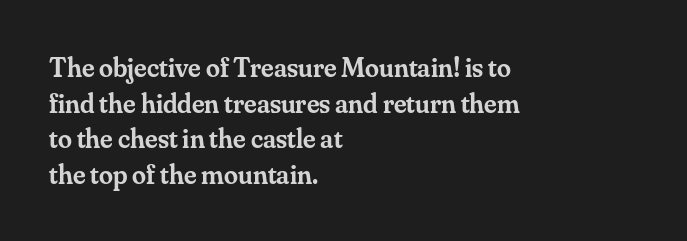
{"serif": "yes", "italic": "no", "bold": "semi", "weight": "semibold", "width": "normal", "stroke_contrast": "medium", "x_height": "small", "monospaced": "no", "underline": "no", "align": "left", "line_spacing": "normal", "line_spacing_ratio": 1.27, "letter_spacing": "normal", "letter_spacing_em": 0.0, "glyph_px": 28}
